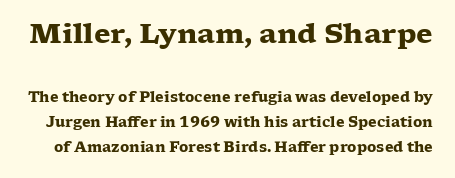
Q: Is the text bold? A: Yes.
Q: Is the text italic (slanted)? A: No, it is upright.
Q: Is the text underlined? A: No.
Q: Is the spacing between letters normal or unusually wide? A: Normal.
Q: Which block of text is set in a larger size, the first (top) or the second (bottom)? A: The first (top) one.
